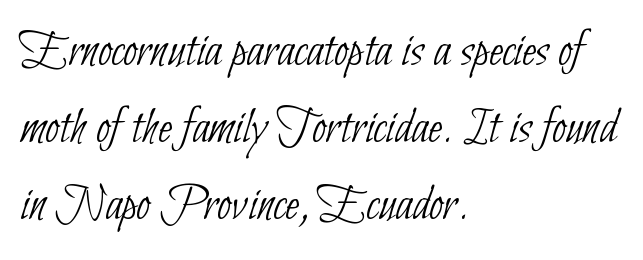
Only glyphs here, with clear space below each row. Normally led — the rows are evenly, conventionally spaced. Looks like regular typesetting: each glyph gets only the width it needs. The passage shown has conventional tracking throughout. Line beginnings align vertically; line endings do not.
